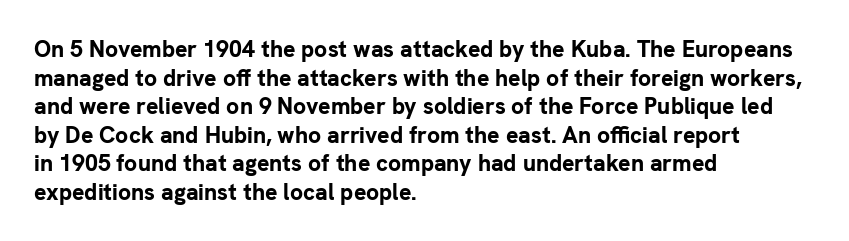
The image shows 23 px bold type, upright; set left-aligned, line spacing 1.24x, normal letter spacing, not underlined.
